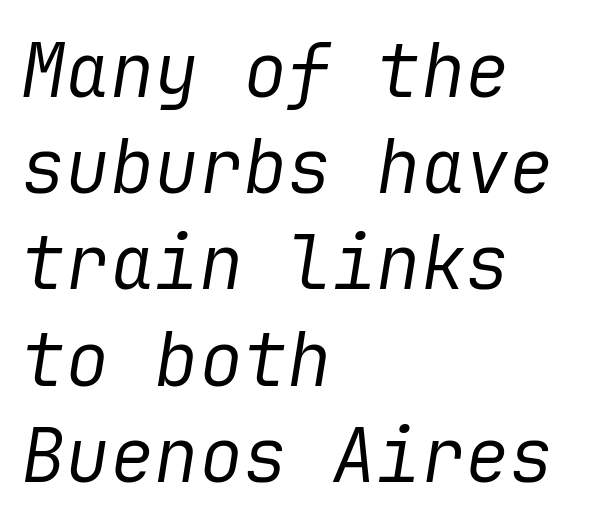
Q: Is the text bold? A: No.
Q: Is the text italic (slanted)? A: Yes, it leans right by about 9 degrees.
Q: Is the text underlined? A: No.
Q: How is the paragraph aligned? A: Left-aligned.
Q: Is the spacing between letters normal or unusually wide? A: Normal.
Q: Is the spacing between lines tight, normal or loose? A: Normal.
Q: Width (condensed, normal, or wide)? A: Normal.
Q: Stroke contrast? A: Low.
Q: x-height? A: Medium.
